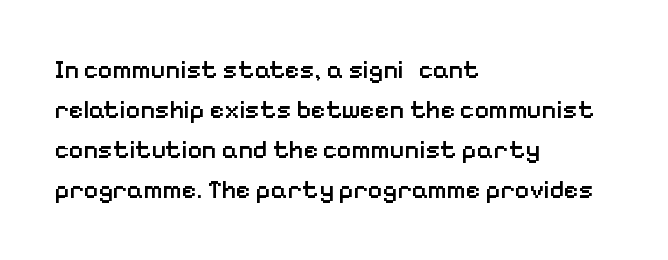
Q: Is the text bold? A: Semi-bold.
Q: Is the text italic (slanted)? A: No, it is upright.
Q: Is the text underlined? A: No.
Q: How is the paragraph aligned? A: Left-aligned.
Q: Is the spacing between letters normal or unusually wide? A: Normal.
Q: Is the spacing between lines tight, normal or loose? A: Normal.
